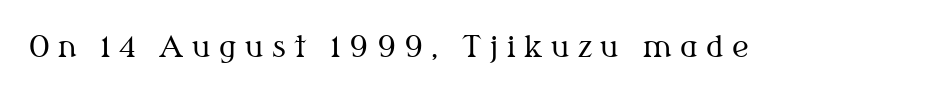
The image shows 29 px regular-weight serif type, upright; set unusually wide letter spacing (+0.29 em), not underlined; medium stroke contrast and a medium x-height.
